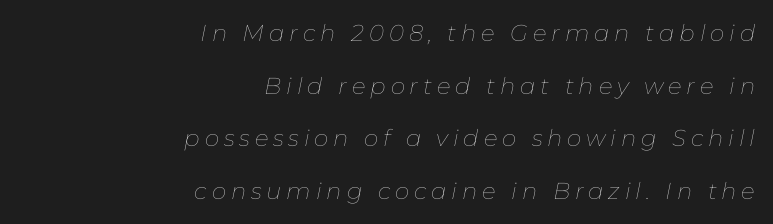
This is oblique type, the kind used for emphasis or titles. The passage is arranged like a letterhead date or caption credit — flush right. Beneath every word, the page is bare. Vertically, the passage feels expansive, rows floating well apart.
